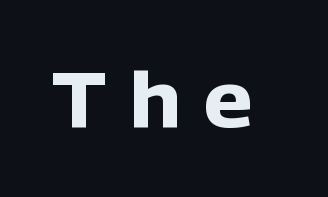
Quick note: underline off. A roman cut, with each character standing at attention. The passage shown is typed in a proportional face where columns would drift. The rendering inserts visible extra space after every character.
